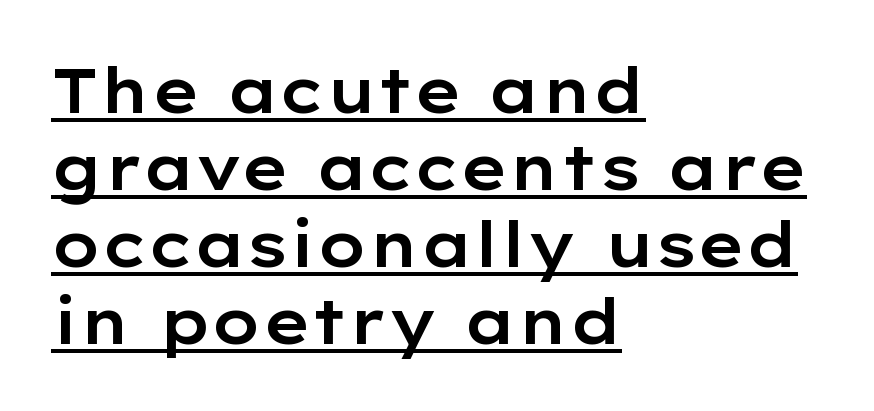
{"serif": "no", "italic": "no", "width": "wide", "stroke_contrast": "low", "x_height": "medium", "monospaced": "no", "underline": "yes", "align": "left", "line_spacing_ratio": 1.24, "letter_spacing": "normal", "letter_spacing_em": 0.0, "glyph_px": 62}
